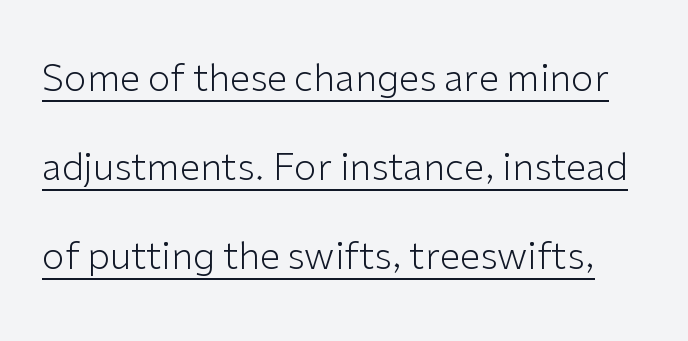
The image shows 37 px light sans-serif type, upright; set loose line spacing (2.41x), normal letter spacing, underlined; low stroke contrast and a medium x-height.
